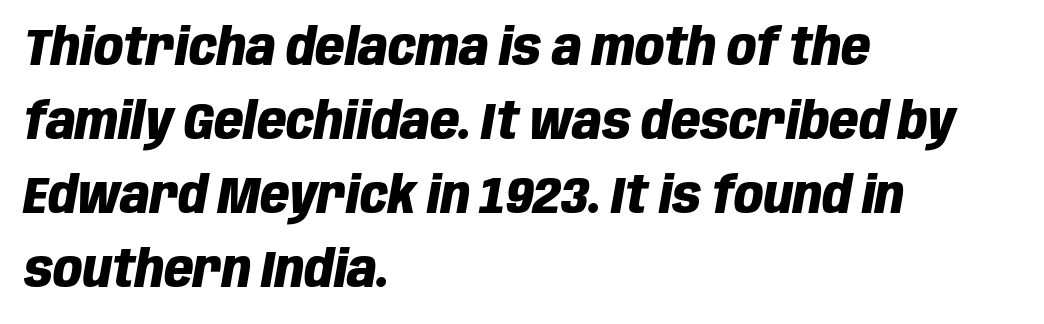
The image shows 51 px heavy, condensed type, italic (leaning right); set left-aligned, normal line spacing (1.45x), normal letter spacing, not underlined; low stroke contrast and a large x-height.
